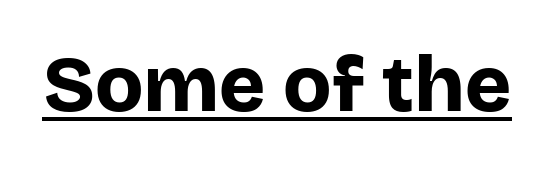
The image shows 79 px bold sans-serif type, upright; set normal letter spacing, underlined; low stroke contrast and a large x-height.
